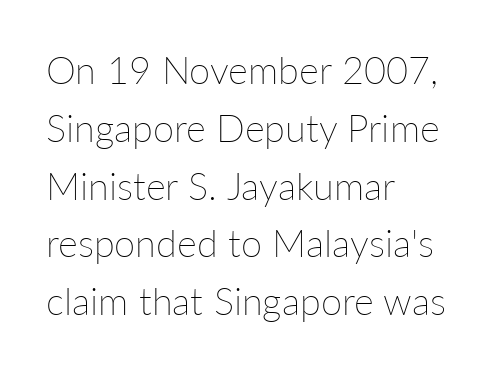
Q: Is the text bold? A: No.
Q: Is the text italic (slanted)? A: No, it is upright.
Q: Is the text underlined? A: No.
Q: How is the paragraph aligned? A: Left-aligned.
Q: Is the spacing between letters normal or unusually wide? A: Normal.
Q: Is the spacing between lines tight, normal or loose? A: Normal.
Q: Width (condensed, normal, or wide)? A: Normal.
Q: Stroke contrast? A: Low.
Q: x-height? A: Medium.
Q: Monospaced? A: No.
